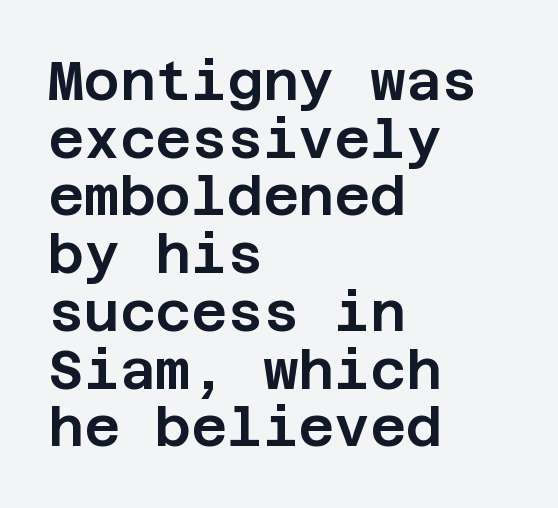
Q: Is the text italic (slanted)? A: No, it is upright.
Q: Is the typeface a serif or a sans-serif typeface? A: Sans-serif.
Q: Is the text underlined? A: No.
Q: How is the paragraph aligned? A: Left-aligned.
Q: Is the spacing between letters normal or unusually wide? A: Normal.
Q: Is the spacing between lines tight, normal or loose? A: Tight.
Q: Width (condensed, normal, or wide)? A: Normal.
Q: Stroke contrast? A: Low.
Q: x-height? A: Large.
